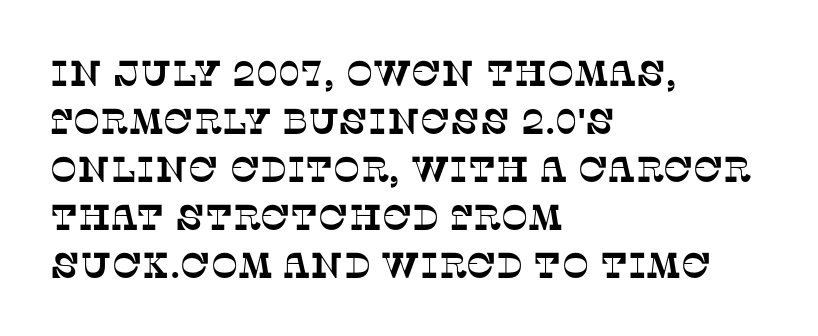
Q: Is the typeface a serif or a sans-serif typeface? A: Serif.
Q: Is the text underlined? A: No.
Q: How is the paragraph aligned? A: Left-aligned.
Q: Is the spacing between letters normal or unusually wide? A: Normal.
Q: Is the spacing between lines tight, normal or loose? A: Normal.
Q: Width (condensed, normal, or wide)? A: Normal.
Q: Stroke contrast? A: Low.
Q: x-height? A: Large.
Q: Monospaced? A: No.
